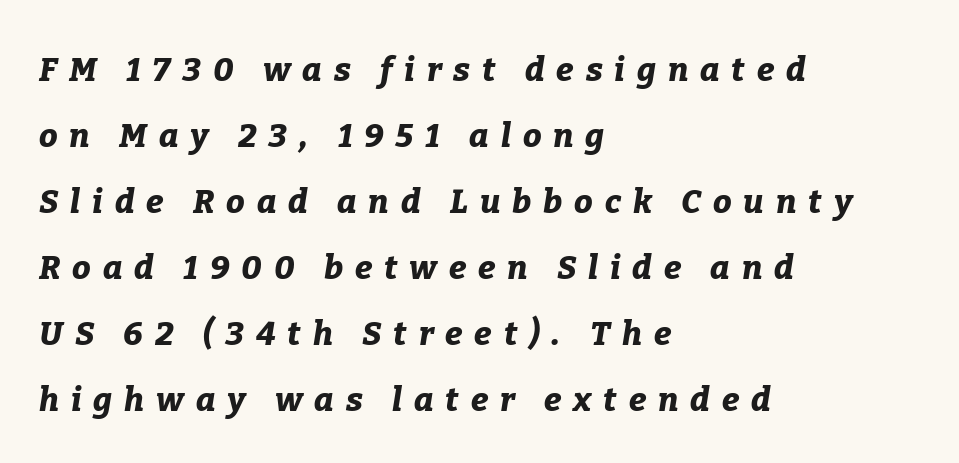
Q: Is the text bold? A: Yes.
Q: Is the text italic (slanted)? A: Yes, it leans right by about 9 degrees.
Q: Is the text underlined? A: No.
Q: How is the paragraph aligned? A: Left-aligned.
Q: Is the spacing between letters normal or unusually wide? A: Unusually wide.
Q: Is the spacing between lines tight, normal or loose? A: Loose.
Q: Width (condensed, normal, or wide)? A: Normal.
Q: Stroke contrast? A: Low.
Q: x-height? A: Medium.
Q: Monospaced? A: No.
